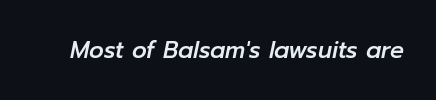
The image shows 23 px text type, italic (leaning right); set normal letter spacing, not underlined.
